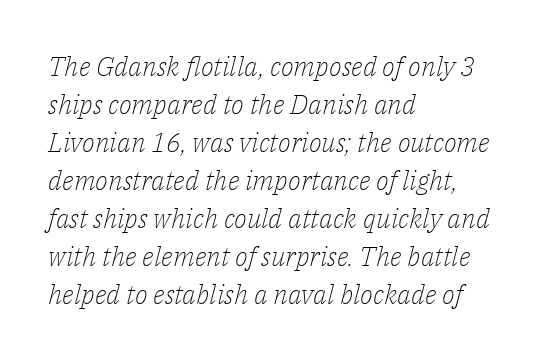
Standard letterfit; no display-style spreading of the glyphs. The font's italic variant was chosen for this text. The designer left line spacing at the default. Bold? No — there's no thickening of the strokes. Notice how the passage keeps a crisp vertical edge on the left only.
